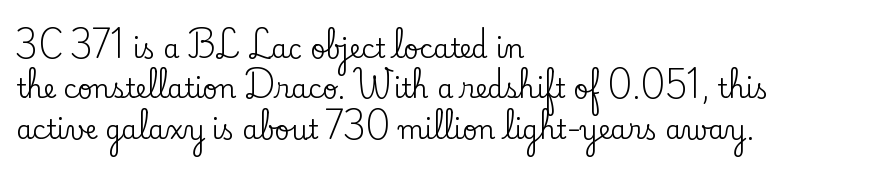
The image shows 26 px text type, upright; set left-aligned, normal line spacing (1.55x), normal letter spacing, not underlined.
